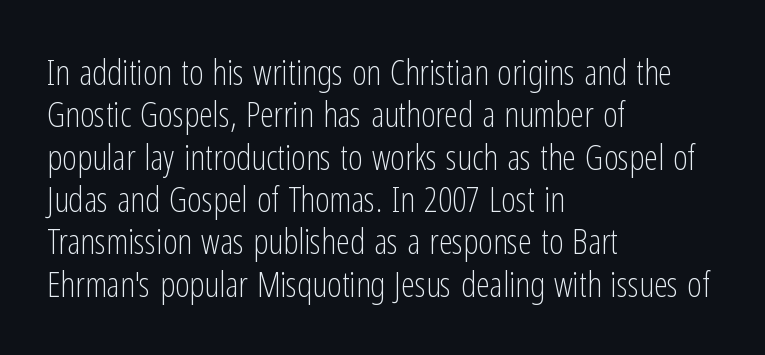
Letters have the restrained weight of plain body copy at most. Plain, unruled lines of type. The gaps between neighbouring characters are ordinary and unremarkable. The face used here is proportionally spaced, like ordinary book or web type.
